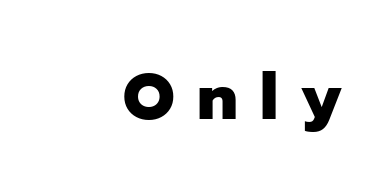
{"serif": "no", "italic": "no", "bold": "yes", "weight": "heavy", "width": "normal", "stroke_contrast": "low", "x_height": "medium", "monospaced": "no", "underline": "no", "align": "right", "letter_spacing": "wide", "letter_spacing_em": 0.34, "glyph_px": 65}
